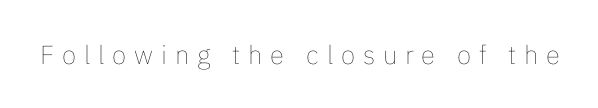
The image shows 26 px text type, upright; set unusually wide letter spacing (+0.3 em), not underlined.
